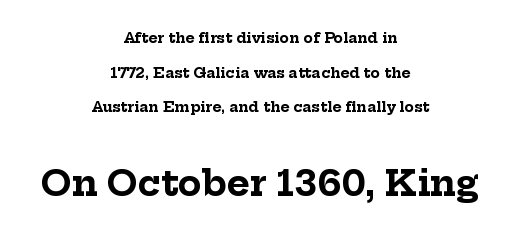
{"serif": "yes", "italic": "no", "bold": "yes", "weight": "bold", "width": "normal", "stroke_contrast": "low", "x_height": "medium", "monospaced": "no", "underline": "no", "align": "center", "line_spacing": "loose", "line_spacing_ratio": 2.48, "letter_spacing": "normal", "letter_spacing_em": 0.0, "larger_block": "second", "size_ratio": 2.5, "glyph_px": 35}
